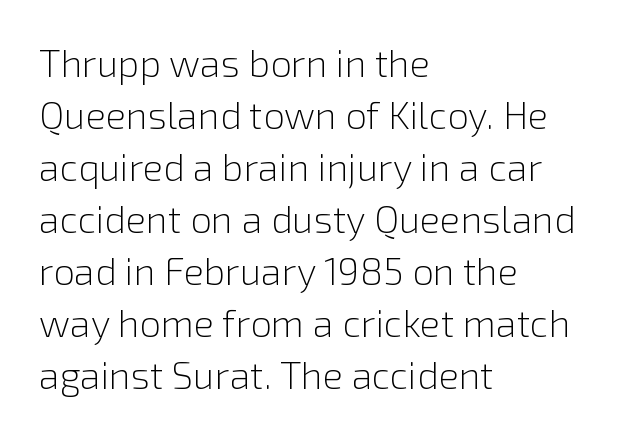
{"serif": "no", "italic": "no", "bold": "no", "weight": "light", "width": "normal", "x_height": "medium", "monospaced": "no", "underline": "no", "align": "left", "line_spacing": "normal", "line_spacing_ratio": 1.37, "letter_spacing": "normal", "letter_spacing_em": 0.0, "glyph_px": 38}
